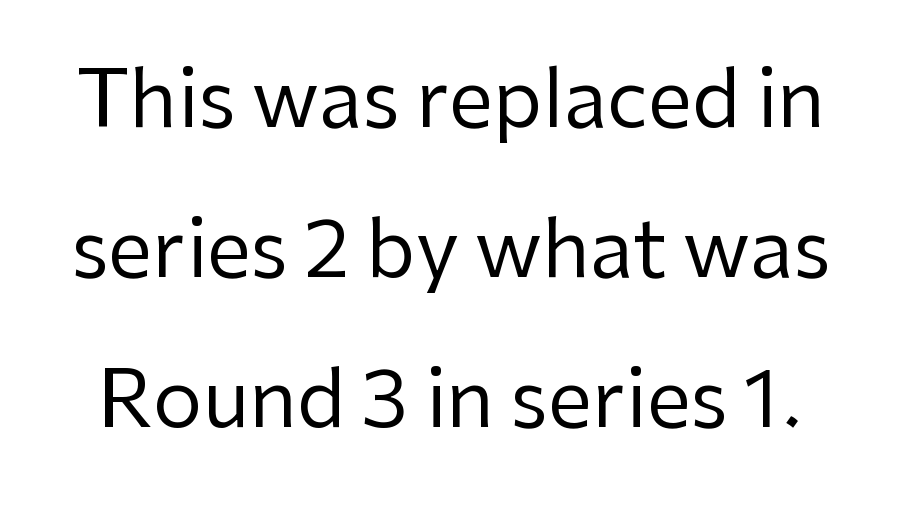
Q: Is the text bold? A: No.
Q: Is the text italic (slanted)? A: No, it is upright.
Q: Is the typeface a serif or a sans-serif typeface? A: Sans-serif.
Q: Is the text underlined? A: No.
Q: Is the spacing between letters normal or unusually wide? A: Normal.
Q: Is the spacing between lines tight, normal or loose? A: Loose.
Q: Width (condensed, normal, or wide)? A: Normal.
Q: Stroke contrast? A: Low.
Q: x-height? A: Medium.
Q: Monospaced? A: No.
